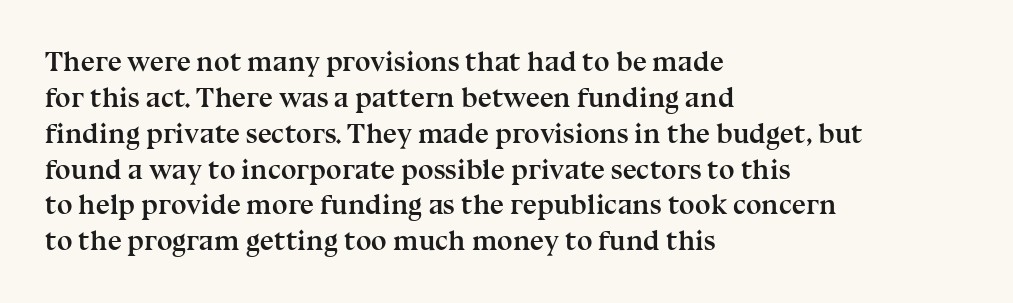
Q: Is the text bold? A: Yes.
Q: Is the text italic (slanted)? A: No, it is upright.
Q: Is the typeface a serif or a sans-serif typeface? A: Serif.
Q: Is the text underlined? A: No.
Q: How is the paragraph aligned? A: Left-aligned.
Q: Is the spacing between letters normal or unusually wide? A: Normal.
Q: Is the spacing between lines tight, normal or loose? A: Normal.
Q: Width (condensed, normal, or wide)? A: Normal.
Q: Stroke contrast? A: Medium.
Q: x-height? A: Medium.
Q: Monospaced? A: No.
